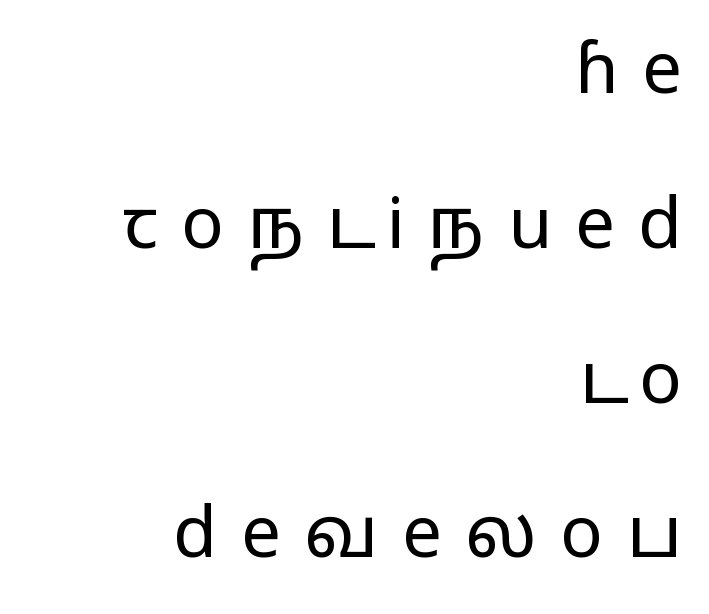
Q: Is the text bold? A: No.
Q: Is the text italic (slanted)? A: No, it is upright.
Q: Is the typeface a serif or a sans-serif typeface? A: Sans-serif.
Q: Is the text underlined? A: No.
Q: How is the paragraph aligned? A: Right-aligned.
Q: Is the spacing between letters normal or unusually wide? A: Unusually wide.
Q: Is the spacing between lines tight, normal or loose? A: Loose.
Q: Width (condensed, normal, or wide)? A: Wide.
Q: Stroke contrast? A: Low.
Q: x-height? A: Medium.
Q: Monospaced? A: No.
